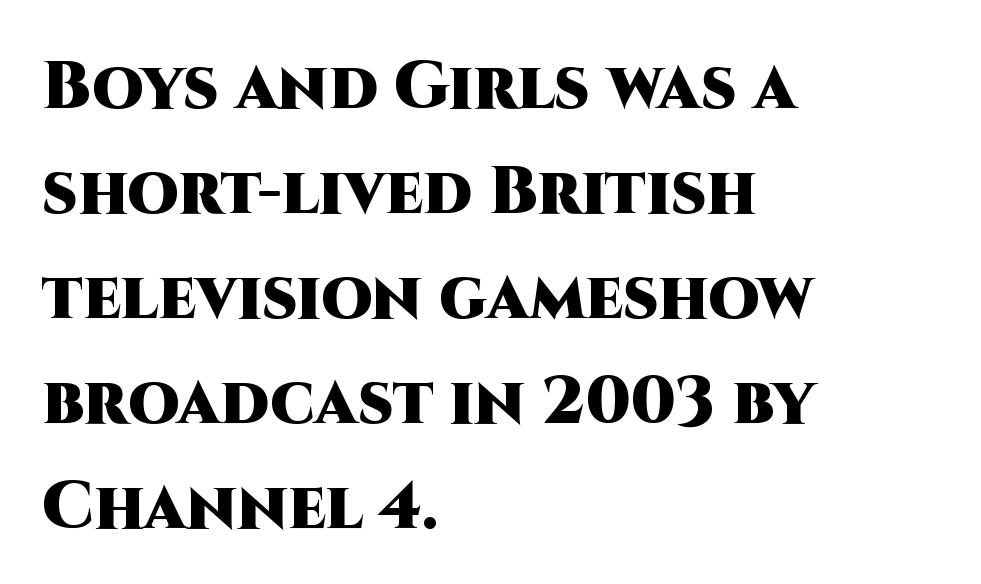
The image shows 66 px heavy sans-serif type, upright; set left-aligned, normal line spacing (1.59x), normal letter spacing, not underlined; high stroke contrast and a large x-height.
